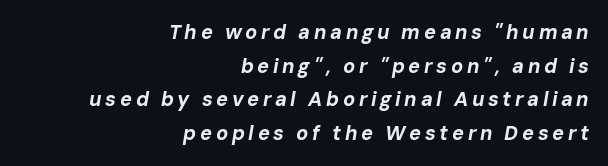
The image shows 20 px bold type, italic (leaning right); set right-aligned, normal line spacing (1.68x), not underlined.
